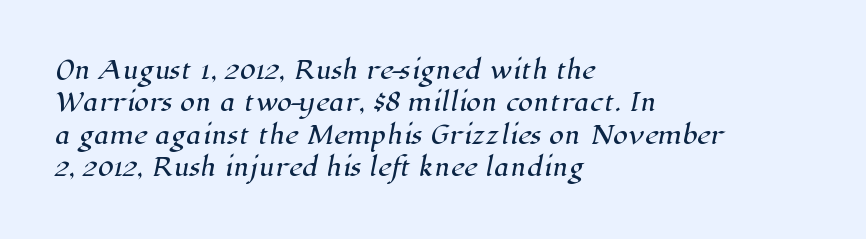
Q: Is the text underlined? A: No.
Q: How is the paragraph aligned? A: Left-aligned.
Q: Is the spacing between letters normal or unusually wide? A: Normal.
Q: Is the spacing between lines tight, normal or loose? A: Normal.
